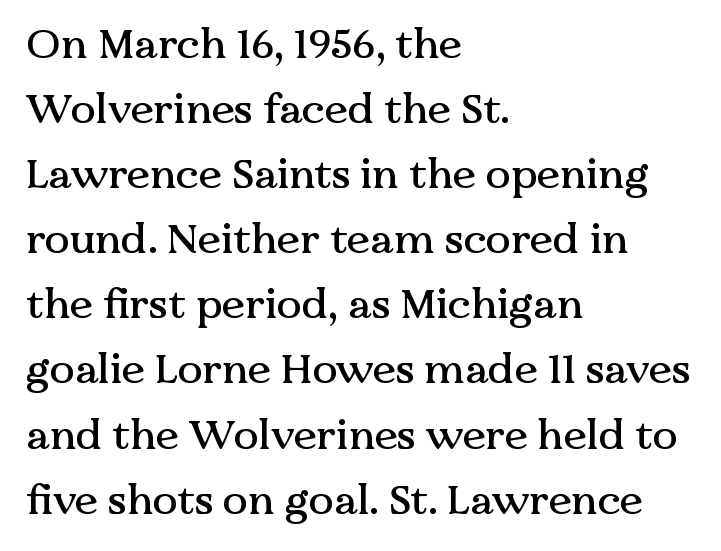
Q: Is the text italic (slanted)? A: No, it is upright.
Q: Is the typeface a serif or a sans-serif typeface? A: Serif.
Q: Is the text underlined? A: No.
Q: How is the paragraph aligned? A: Left-aligned.
Q: Is the spacing between letters normal or unusually wide? A: Normal.
Q: Is the spacing between lines tight, normal or loose? A: Normal.
Q: Width (condensed, normal, or wide)? A: Normal.
Q: Stroke contrast? A: Medium.
Q: x-height? A: Medium.
Q: Monospaced? A: No.
